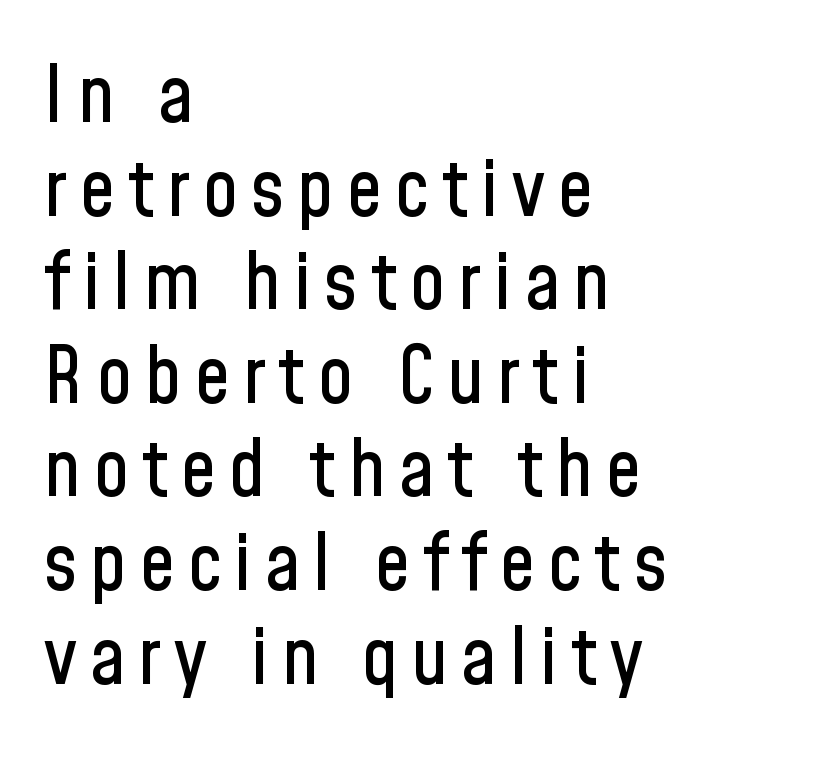
The image shows 78 px condensed sans-serif type, upright; set left-aligned, line spacing 1.2x, not underlined; low stroke contrast and a medium x-height.
